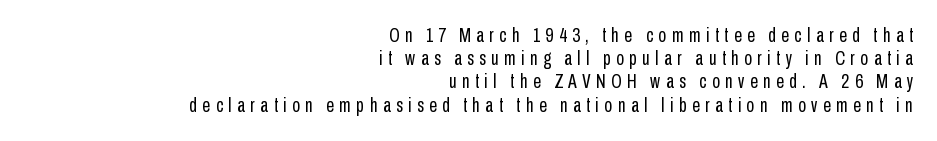
The image shows 20 px text type, upright; set right-aligned, line spacing 1.16x, unusually wide letter spacing (+0.27 em), not underlined.
